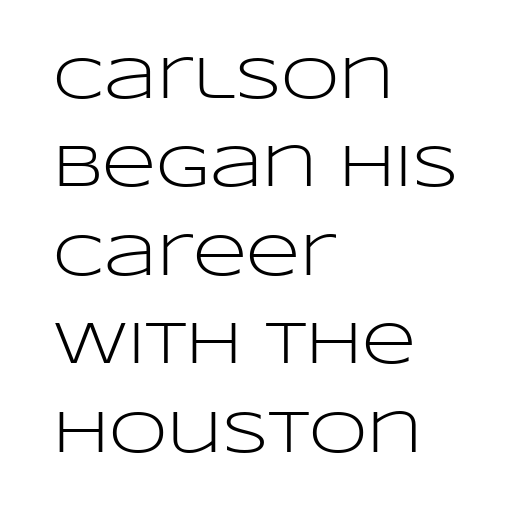
The image shows 59 px light, wide sans-serif type, upright; set left-aligned, normal line spacing (1.5x), normal letter spacing, not underlined; low stroke contrast and a large x-height.
